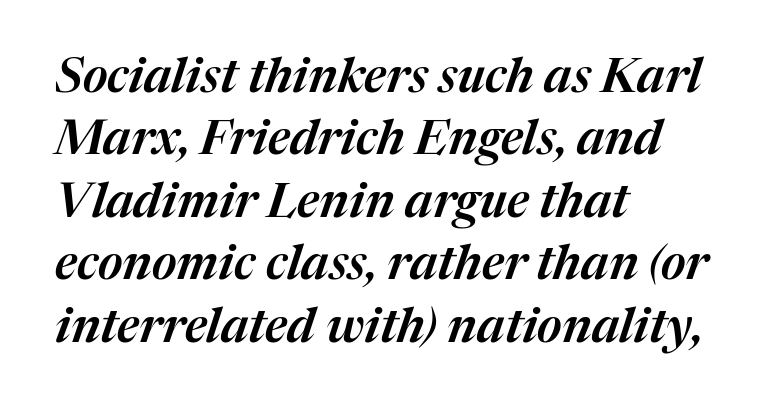
Character widths vary here, with narrow letters taking less room than wide ones. Yep, that's italic — everything's leaning. Honestly, the row spacing looks completely unremarkable. In terms of letterspacing, this is plain default setting.
